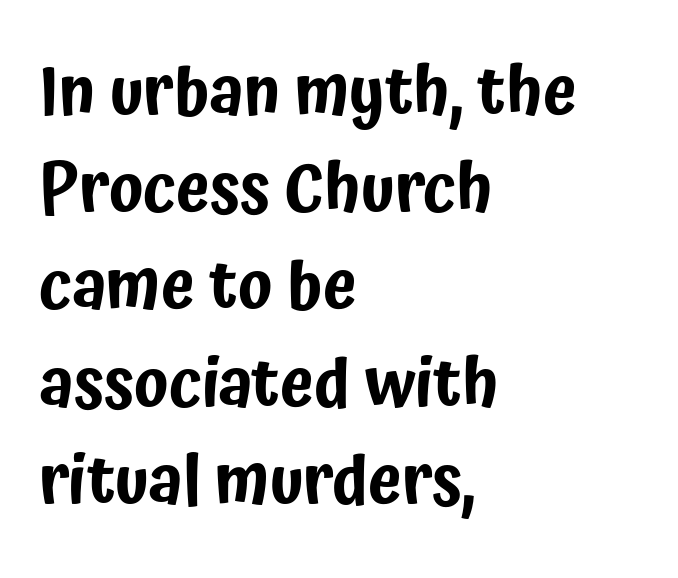
Serif or sans? Sans — the stroke terminals are bare. The designer left line spacing at the default. Character widths vary here, with narrow letters taking less room than wide ones. Left-aligned paragraph, ragged on the right. Italic? Not at all — the glyphs are vertical. Lines of text with bare space underneath.
